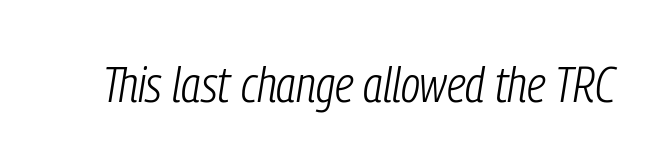
{"italic": "yes", "lean": "right", "slant_degrees": 9, "bold": "no", "weight": "light", "width": "condensed", "stroke_contrast": "low", "x_height": "medium", "monospaced": "no", "underline": "no", "letter_spacing": "normal", "letter_spacing_em": 0.0, "glyph_px": 50}
